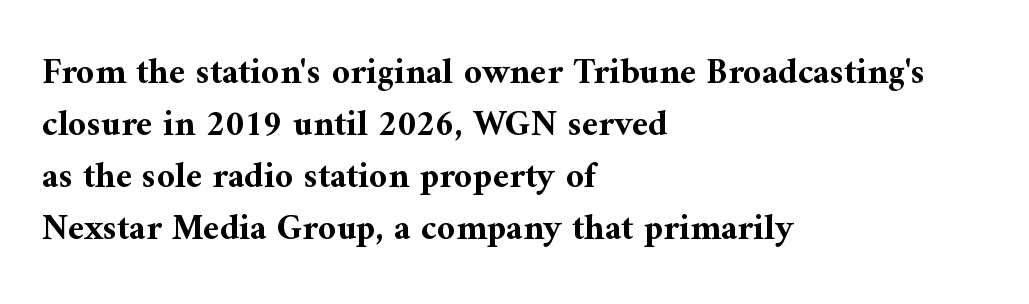
{"serif": "yes", "italic": "no", "bold": "yes", "weight": "bold", "width": "normal", "stroke_contrast": "medium", "x_height": "medium", "monospaced": "no", "underline": "no", "align": "left", "line_spacing": "normal", "line_spacing_ratio": 1.44, "letter_spacing": "normal", "letter_spacing_em": 0.0, "glyph_px": 36}
